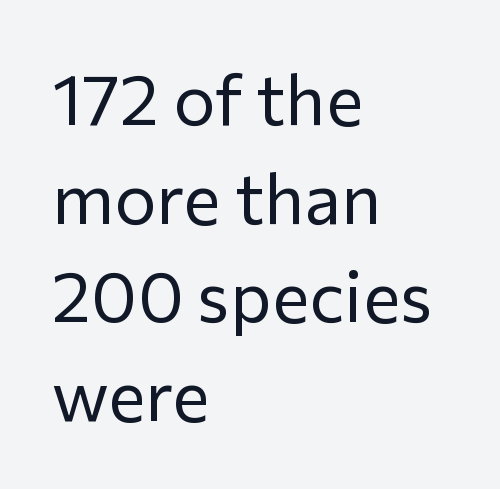
Character widths vary here, with narrow letters taking less room than wide ones. Weight: in the light-to-regular range. The designer went with a sans here, leaving each stem footless. The rag falls on the right side of this text block.
